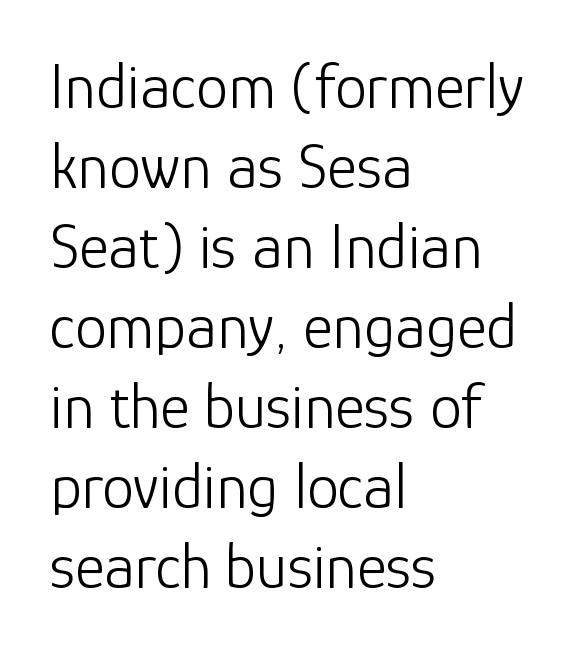
The image shows 64 px light sans-serif type, upright; set left-aligned, normal line spacing (1.25x), normal letter spacing, not underlined; low stroke contrast and a medium x-height.
